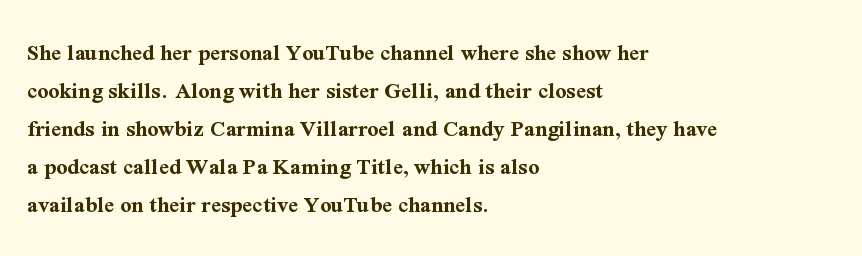
{"italic": "no", "bold": "yes", "underline": "no", "align": "left", "line_spacing": "normal", "line_spacing_ratio": 1.58, "letter_spacing": "normal", "letter_spacing_em": 0.0, "glyph_px": 24}
